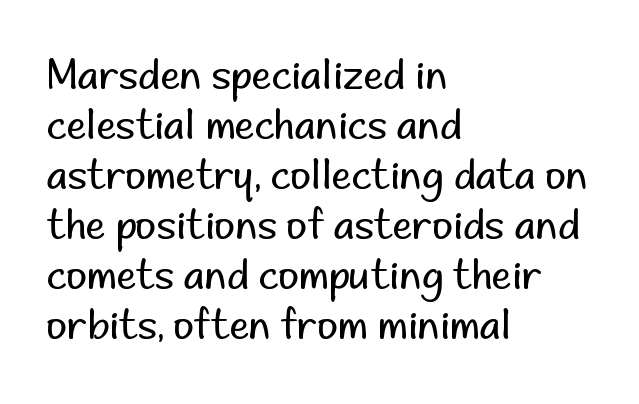
The image shows 40 px regular-weight sans-serif type, upright; set left-aligned, normal line spacing (1.25x), normal letter spacing, not underlined; low stroke contrast and a small x-height.
